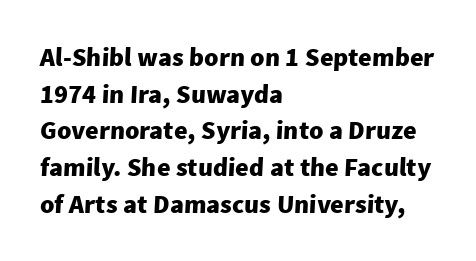
Quick note: interline space is typical. This rendering leaves character spacing at its baseline value. The characters look thick and weighty, a clear bold. The foot of each line stays bare and open. This sample is left-justified, so line endings fall wherever the words run out.
